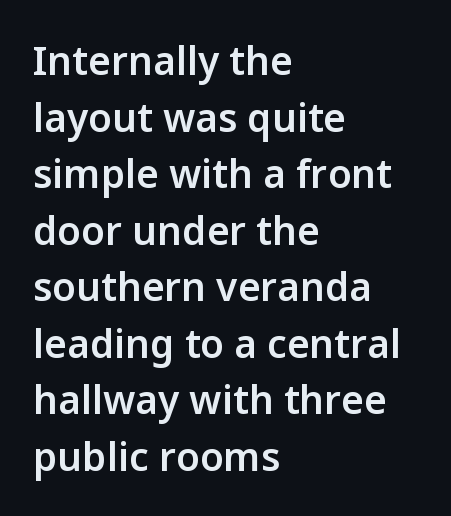
The rendering uses a semibold face; strokes are thickened but not to full bold. The passage shown has conventional tracking throughout. This sample has the flowing, uneven cadence of proportional lettering. Underlining? Definitely not there. A student would call this left alignment; a typographer would say flush left, rag right. Each letter's strokes conclude bluntly, with no projecting serifs.
